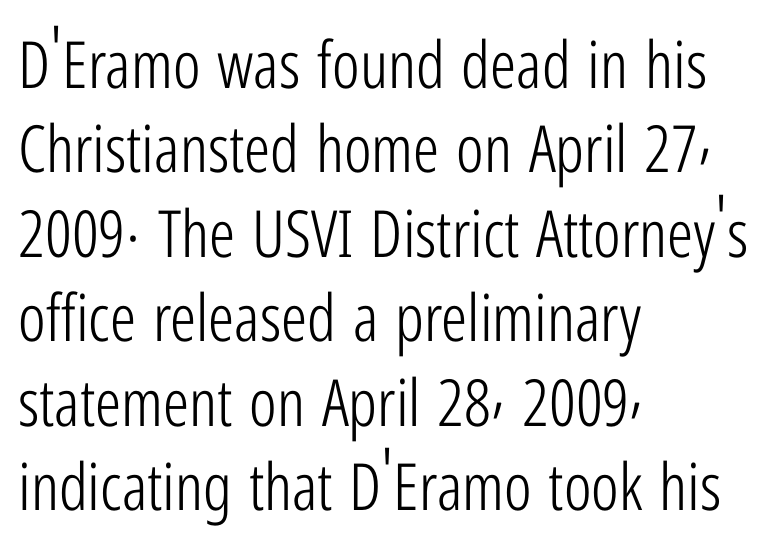
A normal amount of white space separates one row of letters from the next. Compared with a centered layout, this one pins lines to the left instead. The font is comparable to plain body text, perhaps lighter. No feet cap the strokes, marking this as sans-serif type. The letters stand upright; this is a roman face.
